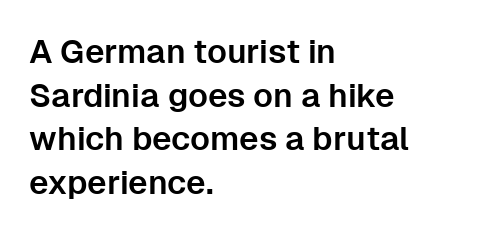
The image shows 33 px sans-serif type, upright; set left-aligned, normal line spacing (1.32x), normal letter spacing, not underlined; low stroke contrast and a medium x-height.
